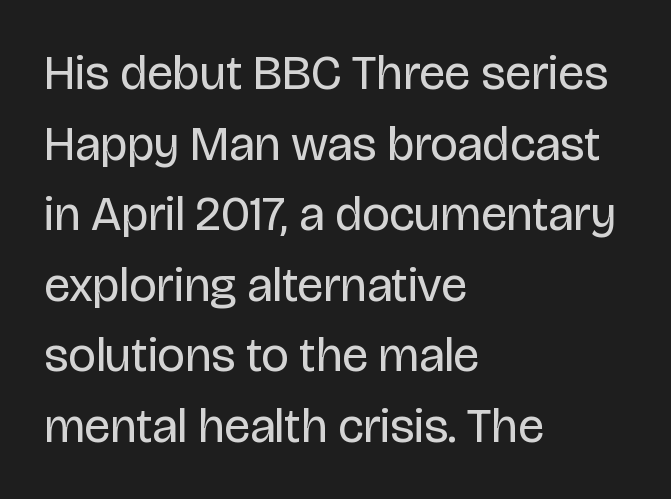
These lines are composed in type without serifs. The space beneath each line is pristine and unruled. Ascenders rise straight up at ninety degrees. Line starts are locked; line ends wander. Stems and bowls with no extra thickness — not bold. Baseline-to-baseline distance is the conventional proportion of letter height.
